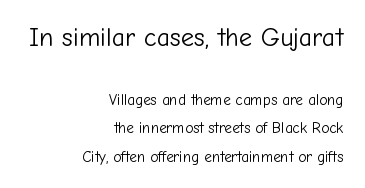
Q: Is the text bold? A: No.
Q: Is the text italic (slanted)? A: No, it is upright.
Q: Is the text underlined? A: No.
Q: How is the paragraph aligned? A: Right-aligned.
Q: Is the spacing between letters normal or unusually wide? A: Normal.
Q: Which block of text is set in a larger size, the first (top) or the second (bottom)? A: The first (top) one.
